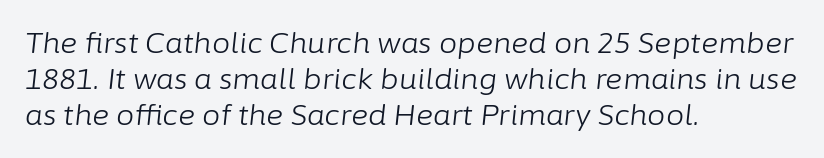
{"italic": "yes", "lean": "right", "slant_degrees": 6, "bold": "no", "weight": "light", "width": "normal", "stroke_contrast": "low", "x_height": "medium", "monospaced": "no", "underline": "no", "align": "left", "line_spacing_ratio": 1.24, "letter_spacing": "normal", "letter_spacing_em": 0.0, "glyph_px": 29}
